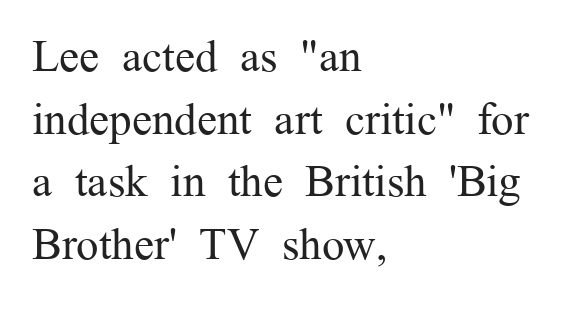
Quick note: underline off. Each letter's strokes conclude with small projecting serifs. Honestly, the row spacing looks completely unremarkable. Characters follow at the spacing the type designer built in. These glyphs show unthickened strokes, regular width or finer.
